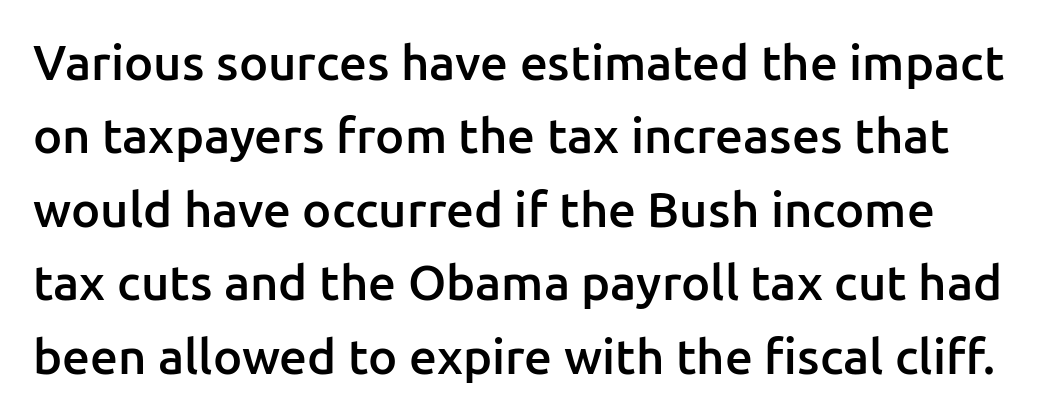
The image shows 49 px semibold sans-serif type, upright; set normal line spacing (1.5x), normal letter spacing, not underlined; low stroke contrast and a medium x-height.
